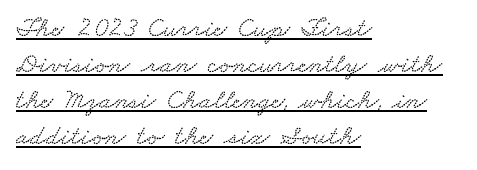
{"width": "wide", "stroke_contrast": "low", "x_height": "small", "monospaced": "no", "underline": "yes", "align": "left", "line_spacing": "normal", "line_spacing_ratio": 1.29, "letter_spacing": "normal", "letter_spacing_em": 0.0, "glyph_px": 28}
